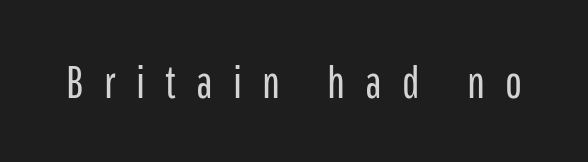
{"serif": "no", "italic": "no", "bold": "no", "weight": "regular", "width": "condensed", "stroke_contrast": "low", "x_height": "medium", "monospaced": "no", "underline": "no", "letter_spacing": "wide", "letter_spacing_em": 0.45, "glyph_px": 45}
